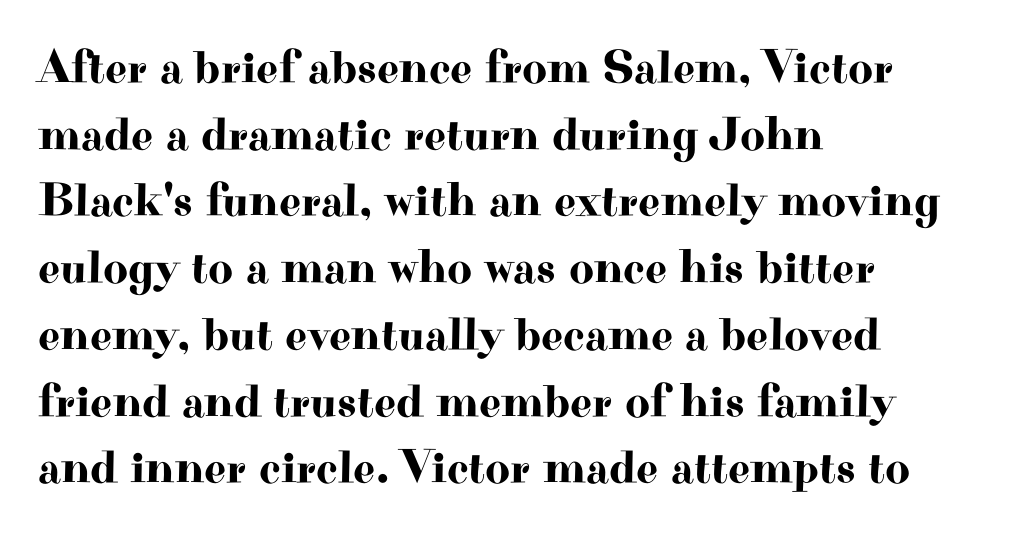
{"serif": "yes", "italic": "no", "width": "wide", "stroke_contrast": "high", "x_height": "small", "monospaced": "no", "underline": "no", "align": "left", "line_spacing": "normal", "line_spacing_ratio": 1.39, "letter_spacing": "normal", "letter_spacing_em": 0.0, "glyph_px": 48}
